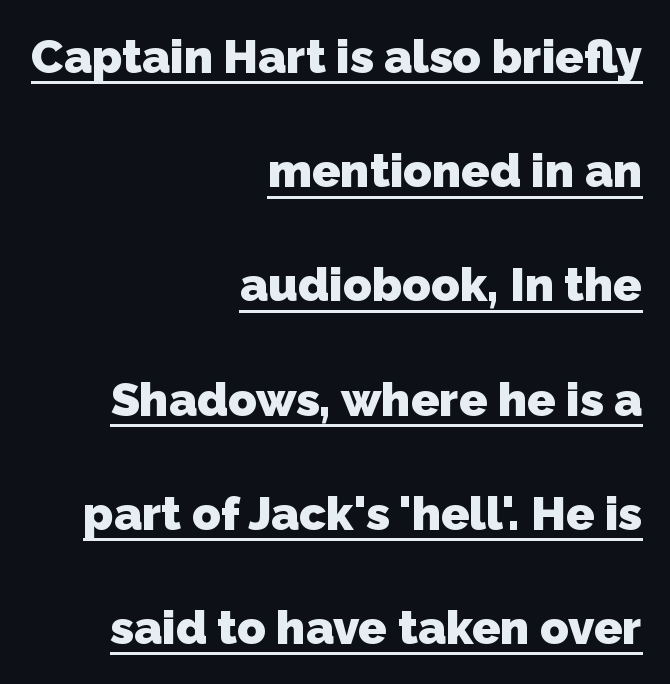
{"serif": "no", "bold": "yes", "weight": "heavy", "width": "normal", "stroke_contrast": "low", "x_height": "medium", "monospaced": "no", "underline": "yes", "align": "right", "line_spacing": "loose", "line_spacing_ratio": 2.43, "letter_spacing": "normal", "letter_spacing_em": 0.0, "glyph_px": 47}
